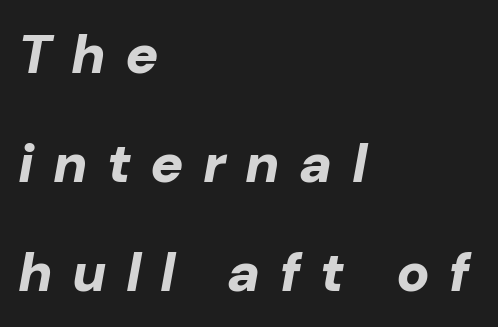
Q: Is the text bold? A: Yes.
Q: Is the text italic (slanted)? A: Yes, it leans right by about 10 degrees.
Q: Is the text underlined? A: No.
Q: How is the paragraph aligned? A: Left-aligned.
Q: Is the spacing between letters normal or unusually wide? A: Unusually wide.
Q: Is the spacing between lines tight, normal or loose? A: Loose.
Q: Width (condensed, normal, or wide)? A: Normal.
Q: Stroke contrast? A: Low.
Q: x-height? A: Medium.
Q: Monospaced? A: No.
